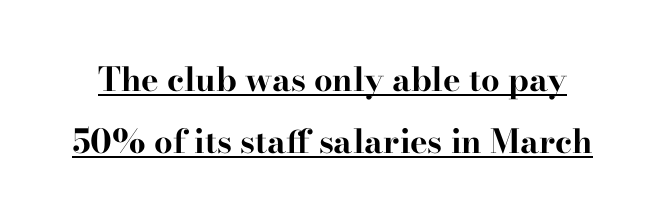
The image shows 33 px bold, wide serif type, upright; set line spacing 1.88x, normal letter spacing, underlined; high stroke contrast and a small x-height.
